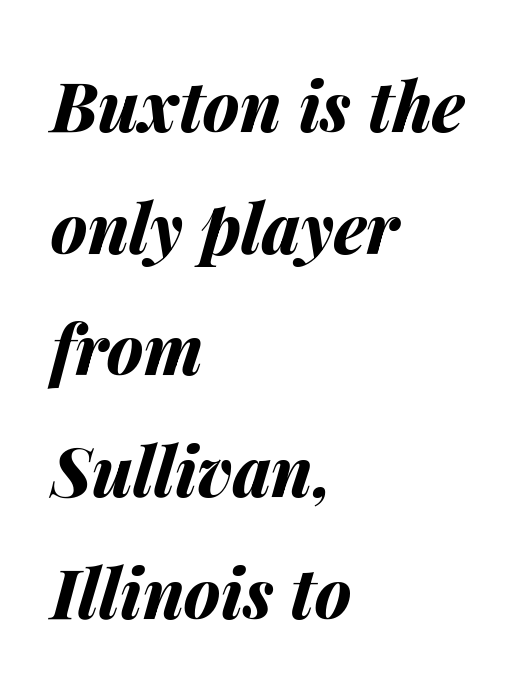
The image shows 68 px bold type, italic (leaning right); set left-aligned, line spacing 1.79x, normal letter spacing, not underlined; medium stroke contrast and a medium x-height.
